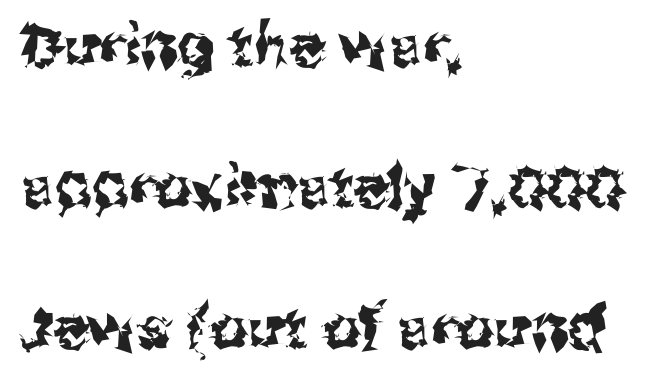
The image shows 59 px sans-serif type, upright; set left-aligned, loose line spacing (2.39x), normal letter spacing, not underlined; medium stroke contrast and a medium x-height.
